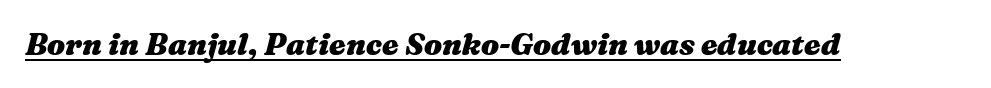
The image shows 30 px heavy, wide type, italic (leaning right); set normal letter spacing, underlined; medium stroke contrast and a medium x-height.
